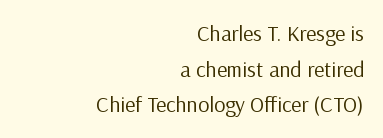
The image shows 22 px text type, upright; set right-aligned, normal line spacing (1.62x), normal letter spacing, not underlined.
